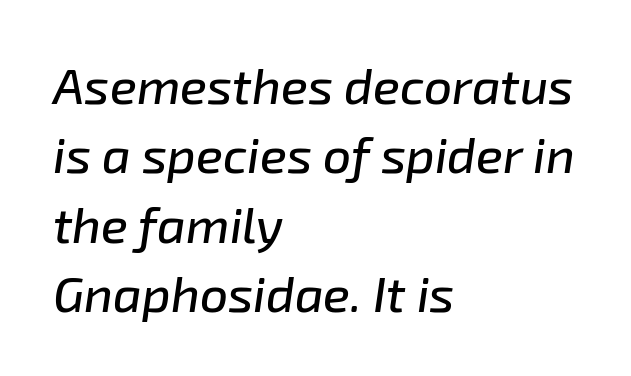
Has an underline been added? It has not. The whole block is typeset with a tilt. Do the characters align in a grid? No, the font is proportional. The rag falls on the right side of this text block. Observe the ordinary spacing: letters are neighbours, not strangers.
